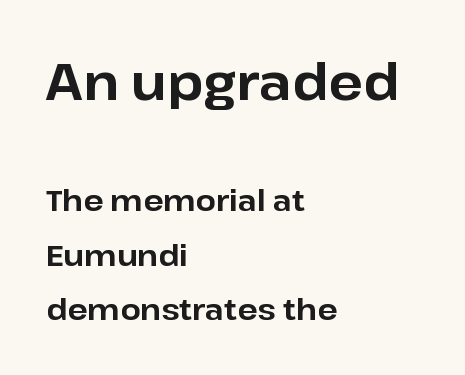
{"serif": "no", "italic": "no", "bold": "yes", "weight": "bold", "width": "normal", "stroke_contrast": "low", "x_height": "medium", "monospaced": "no", "underline": "no", "align": "left", "line_spacing_ratio": 1.87, "letter_spacing": "normal", "letter_spacing_em": 0.0, "larger_block": "first", "size_ratio": 1.72, "glyph_px": 50}
